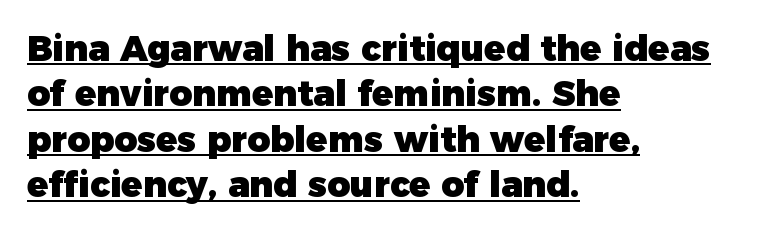
Q: Is the text bold? A: Yes.
Q: Is the text italic (slanted)? A: No, it is upright.
Q: Is the typeface a serif or a sans-serif typeface? A: Sans-serif.
Q: Is the text underlined? A: Yes.
Q: How is the paragraph aligned? A: Left-aligned.
Q: Is the spacing between letters normal or unusually wide? A: Normal.
Q: Is the spacing between lines tight, normal or loose? A: Normal.
Q: Width (condensed, normal, or wide)? A: Normal.
Q: Stroke contrast? A: Low.
Q: x-height? A: Medium.
Q: Monospaced? A: No.
